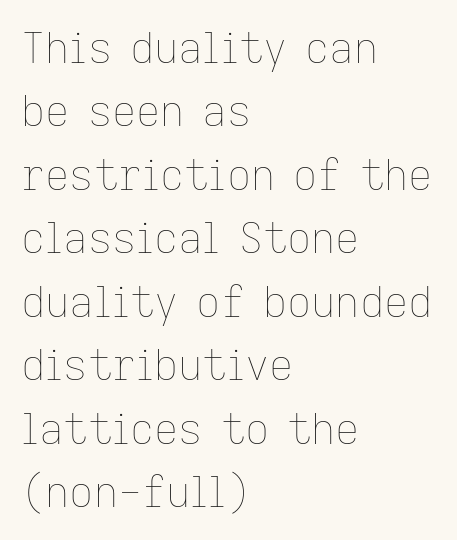
Q: Is the text bold? A: No.
Q: Is the text italic (slanted)? A: No, it is upright.
Q: Is the text underlined? A: No.
Q: How is the paragraph aligned? A: Left-aligned.
Q: Is the spacing between letters normal or unusually wide? A: Normal.
Q: Is the spacing between lines tight, normal or loose? A: Normal.
Q: Width (condensed, normal, or wide)? A: Normal.
Q: Stroke contrast? A: Low.
Q: x-height? A: Medium.
Q: Monospaced? A: No.
